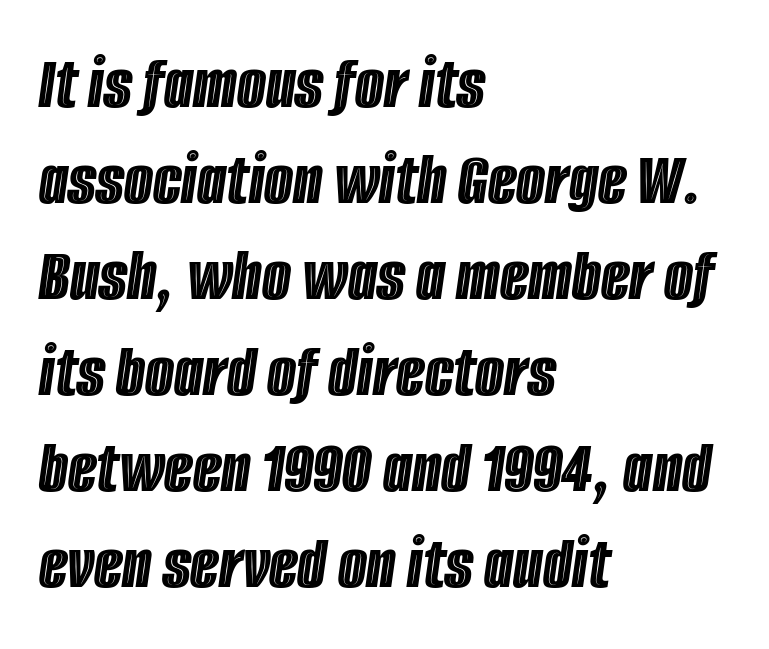
Q: Is the text italic (slanted)? A: Yes, it leans right by about 8 degrees.
Q: Is the text underlined? A: No.
Q: How is the paragraph aligned? A: Left-aligned.
Q: Is the spacing between letters normal or unusually wide? A: Normal.
Q: Is the spacing between lines tight, normal or loose? A: Normal.
Q: Width (condensed, normal, or wide)? A: Condensed.
Q: x-height? A: Large.
Q: Monospaced? A: No.
